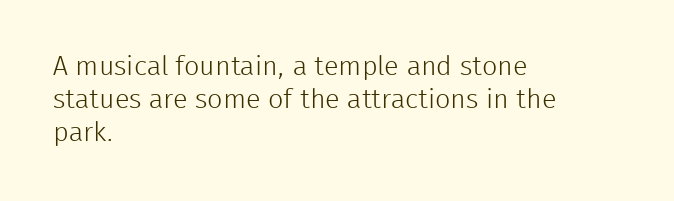
The zone under the glyphs is completely vacant. The passage is arranged the way most books set body copy — flush left. The type sits square on the baseline with zero lean. Weight: in the light-to-regular range. In terms of letterspacing, this is plain default setting.
